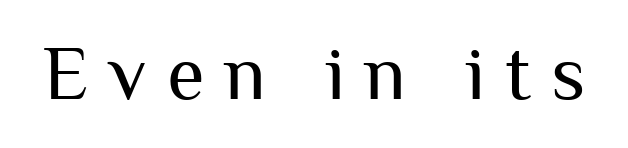
{"serif": "no", "italic": "no", "bold": "no", "weight": "regular", "width": "normal", "stroke_contrast": "medium", "x_height": "medium", "monospaced": "no", "underline": "no", "letter_spacing": "wide", "letter_spacing_em": 0.26, "glyph_px": 77}
